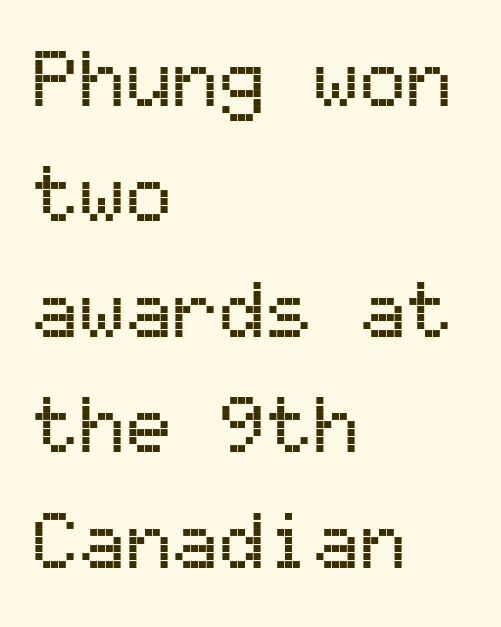
Is this a sans? Yes — the strokes have no serifs. A student would call this left alignment; a typographer would say flush left, rag right. Quick note: underline off. Interline gaps are of average width in this sample. The letterforms sit shoulder to shoulder at normal distance. You can tell it's not italic because the verticals are truly vertical.
